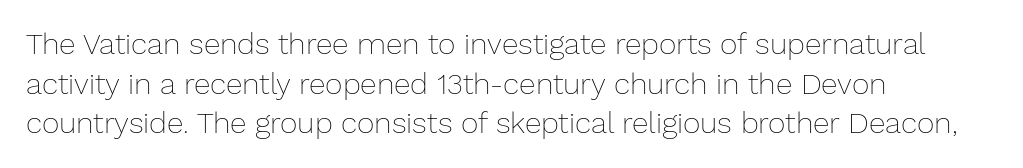
Is the stroke heavy? The answer is a plain regular-or-lighter. The glyphs are unaccompanied by any horizontal stroke below them. The rendering uses natural spacing where letterforms have individual widths. Is the letter spacing exaggerated? No — it looks like the ordinary default. The designer left line spacing at the default.
